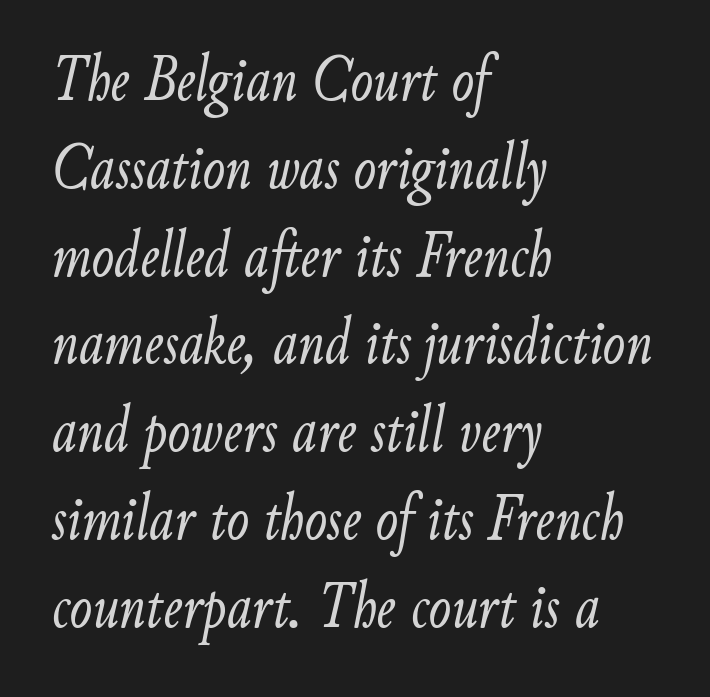
This reads as an unemphasized weight, regular at the heaviest. Honestly, there is no underline to notice here at all. Line starts are locked; line ends wander. Inter-character spacing is left at the font's built-in metrics. The font's italic variant was chosen for this text.
